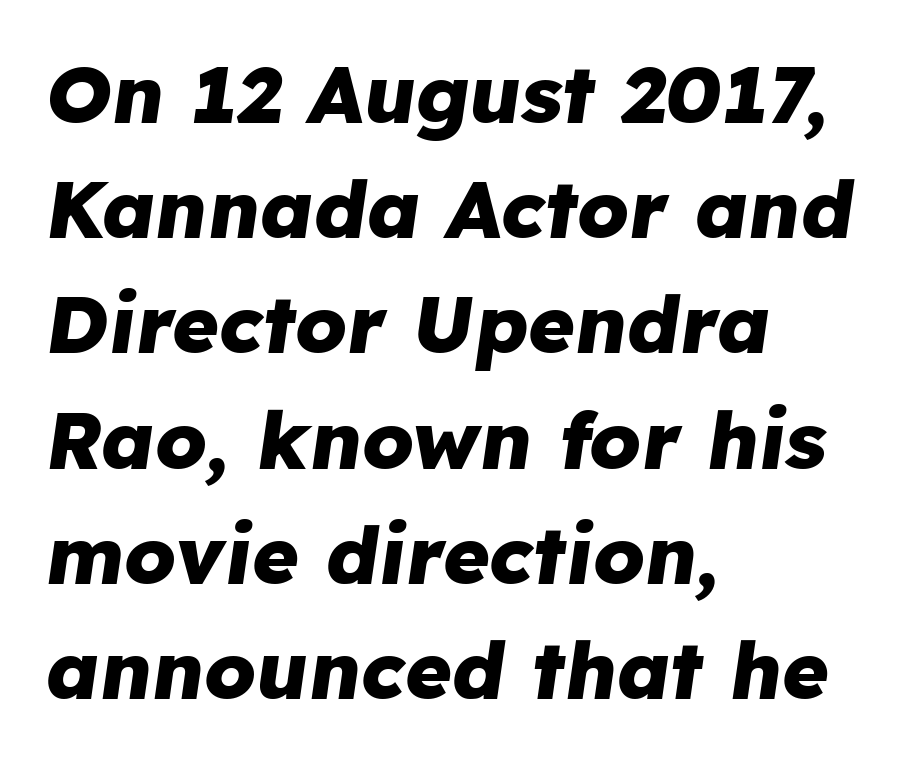
Q: Is the text bold? A: Yes.
Q: Is the text italic (slanted)? A: Yes, it leans right by about 8 degrees.
Q: Is the text underlined? A: No.
Q: How is the paragraph aligned? A: Left-aligned.
Q: Is the spacing between letters normal or unusually wide? A: Normal.
Q: Is the spacing between lines tight, normal or loose? A: Normal.
Q: Width (condensed, normal, or wide)? A: Normal.
Q: Stroke contrast? A: Low.
Q: x-height? A: Medium.
Q: Monospaced? A: No.
